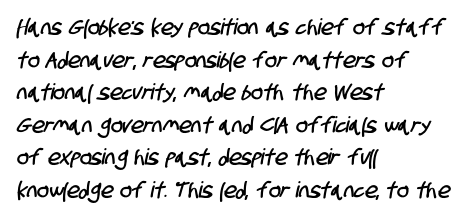
{"underline": "no", "align": "left", "line_spacing": "normal", "line_spacing_ratio": 1.48, "letter_spacing": "normal", "letter_spacing_em": 0.0, "glyph_px": 22}
